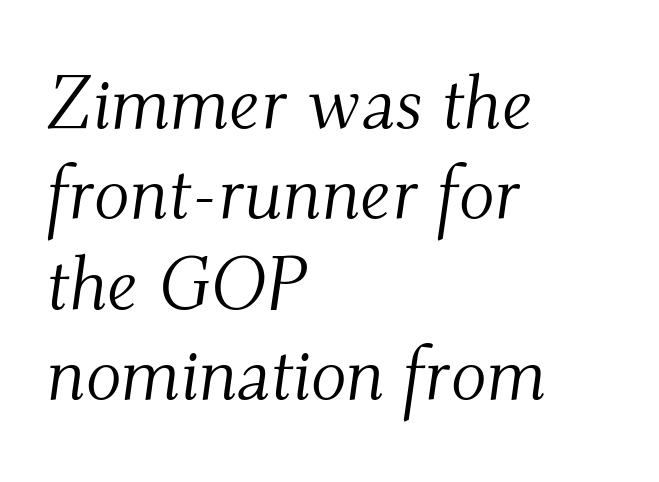
{"serif": "yes", "italic": "yes", "lean": "right", "slant_degrees": 9, "bold": "no", "weight": "light", "width": "normal", "stroke_contrast": "medium", "x_height": "small", "monospaced": "no", "underline": "no", "align": "left", "line_spacing_ratio": 1.22, "letter_spacing": "normal", "letter_spacing_em": 0.0, "glyph_px": 74}
